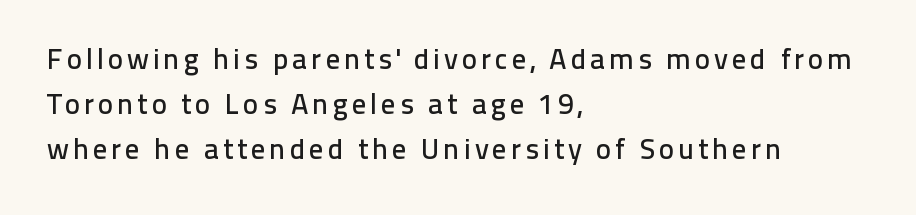
Q: Is the text italic (slanted)? A: No, it is upright.
Q: Is the typeface a serif or a sans-serif typeface? A: Sans-serif.
Q: Is the text underlined? A: No.
Q: How is the paragraph aligned? A: Left-aligned.
Q: Is the spacing between lines tight, normal or loose? A: Normal.
Q: Width (condensed, normal, or wide)? A: Normal.
Q: Stroke contrast? A: Low.
Q: x-height? A: Medium.
Q: Monospaced? A: No.
